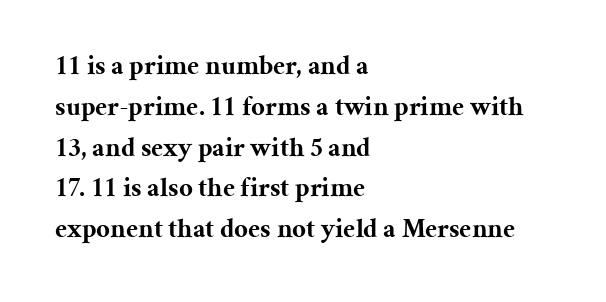
{"italic": "no", "bold": "yes", "underline": "no", "align": "left", "line_spacing": "normal", "line_spacing_ratio": 1.51, "letter_spacing": "normal", "letter_spacing_em": 0.0, "glyph_px": 27}
